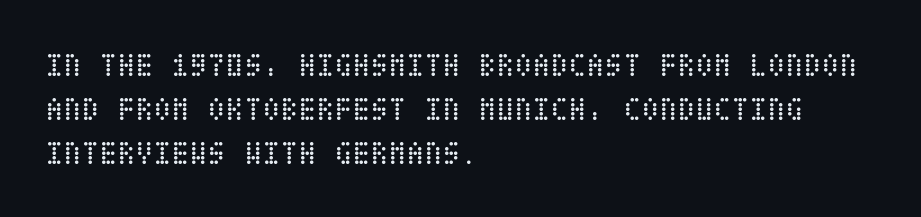
Anything drawn beneath the words? Only blank space. Glyph-to-glyph distance matches everyday printed text. The ragged edge is on the right, which tells us the setting is flush left. The typeface has the unassuming heft of standard copy or less. Line spacing here is normal. Vertical strokes here are truly vertical.
